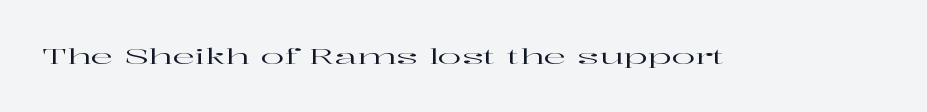
Q: Is the text italic (slanted)? A: No, it is upright.
Q: Is the text underlined? A: No.
Q: Is the spacing between letters normal or unusually wide? A: Normal.
